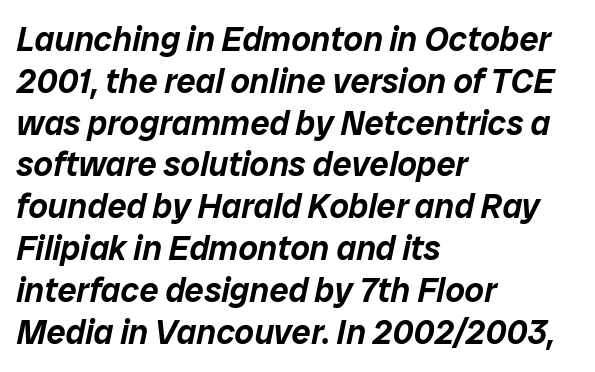
The image shows 34 px text type, italic (leaning right); set left-aligned, line spacing 1.23x, normal letter spacing, not underlined; low stroke contrast and a medium x-height.
